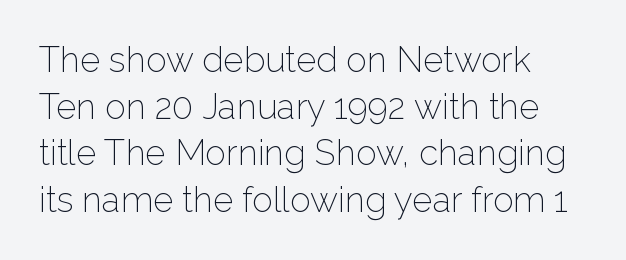
{"serif": "no", "italic": "no", "bold": "no", "weight": "light", "width": "normal", "stroke_contrast": "low", "x_height": "medium", "monospaced": "no", "underline": "no", "align": "left", "line_spacing": "normal", "line_spacing_ratio": 1.33, "letter_spacing": "normal", "letter_spacing_em": 0.0, "glyph_px": 35}
